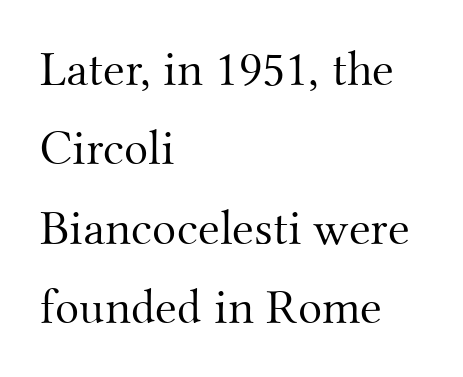
{"serif": "yes", "italic": "no", "bold": "no", "weight": "light", "width": "normal", "stroke_contrast": "medium", "x_height": "small", "monospaced": "no", "underline": "no", "align": "left", "line_spacing": "normal", "line_spacing_ratio": 1.59, "letter_spacing": "normal", "letter_spacing_em": 0.0, "glyph_px": 50}
